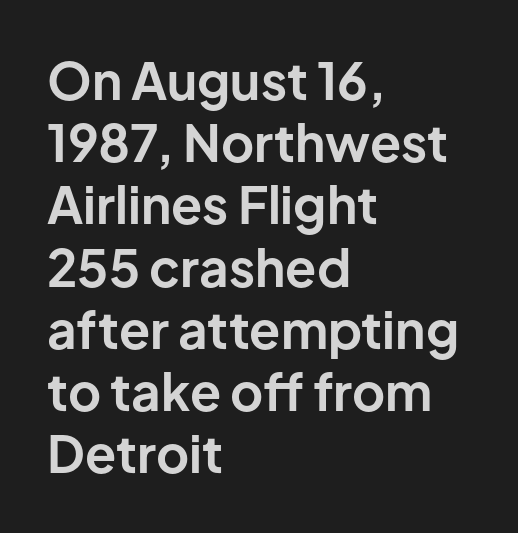
Q: Is the text bold? A: Yes.
Q: Is the text italic (slanted)? A: No, it is upright.
Q: Is the typeface a serif or a sans-serif typeface? A: Sans-serif.
Q: Is the text underlined? A: No.
Q: How is the paragraph aligned? A: Left-aligned.
Q: Is the spacing between letters normal or unusually wide? A: Normal.
Q: Width (condensed, normal, or wide)? A: Normal.
Q: Stroke contrast? A: Low.
Q: x-height? A: Medium.
Q: Monospaced? A: No.
